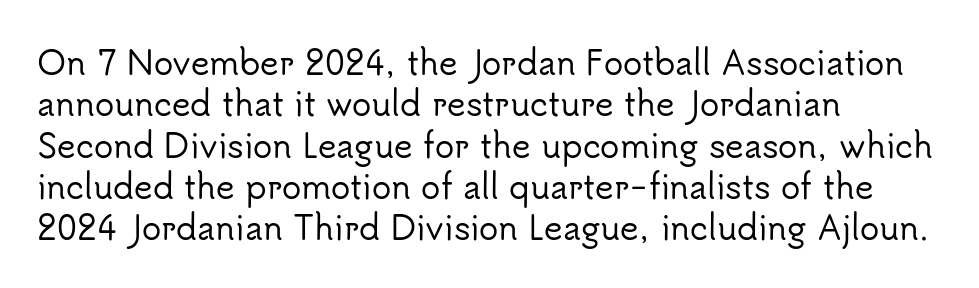
The image shows 32 px sans-serif type, upright; set left-aligned, normal line spacing (1.29x), normal letter spacing, not underlined; low stroke contrast and a small x-height.
